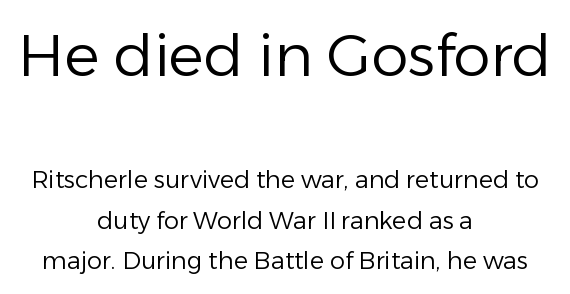
The weight would be labelled regular, book, light, or lighter still. No word sits above an underline. This block has exactly the height ordinary leading produces. The horizontal fit of the characters is conventional and even. Type style note: lacks serifs. You could not count columns in this text — the font is proportionally spaced.
